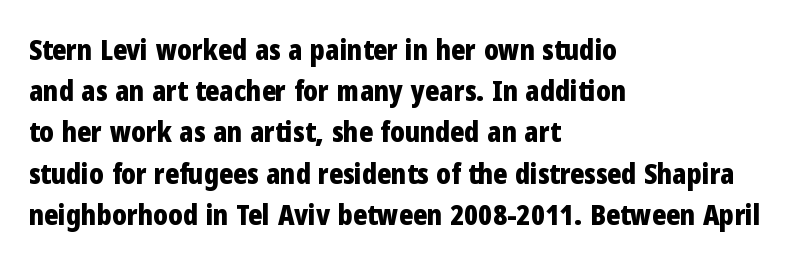
{"serif": "no", "italic": "no", "bold": "yes", "weight": "bold", "width": "condensed", "stroke_contrast": "low", "x_height": "medium", "monospaced": "no", "underline": "no", "align": "left", "line_spacing": "normal", "line_spacing_ratio": 1.42, "letter_spacing": "normal", "letter_spacing_em": 0.0, "glyph_px": 29}
